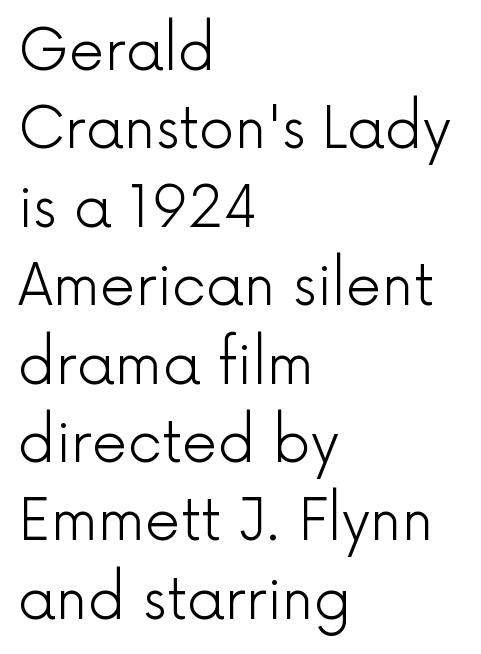
Q: Is the text bold? A: No.
Q: Is the text italic (slanted)? A: No, it is upright.
Q: Is the typeface a serif or a sans-serif typeface? A: Sans-serif.
Q: Is the text underlined? A: No.
Q: How is the paragraph aligned? A: Left-aligned.
Q: Is the spacing between letters normal or unusually wide? A: Normal.
Q: Is the spacing between lines tight, normal or loose? A: Normal.
Q: Width (condensed, normal, or wide)? A: Normal.
Q: x-height? A: Medium.
Q: Monospaced? A: No.
